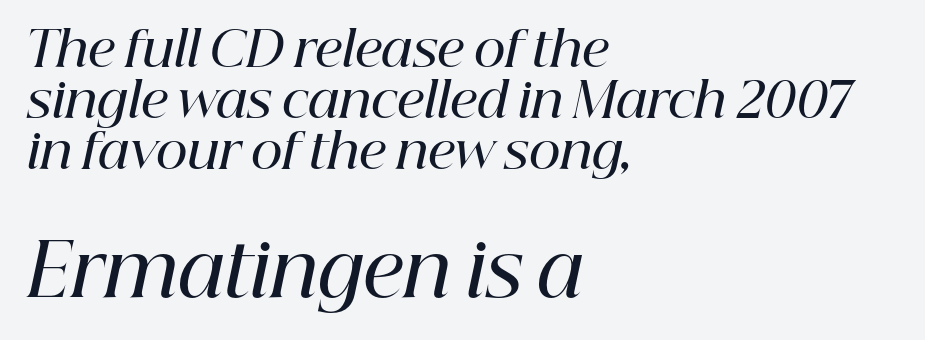
The letters are semibold — heavier than regular but short of a full bold. These lines are rendered in a variable-pitch font. Bare-footed words on every line. The letters are slanted; this is an italic face. The paragraph shown leans on its left margin.
